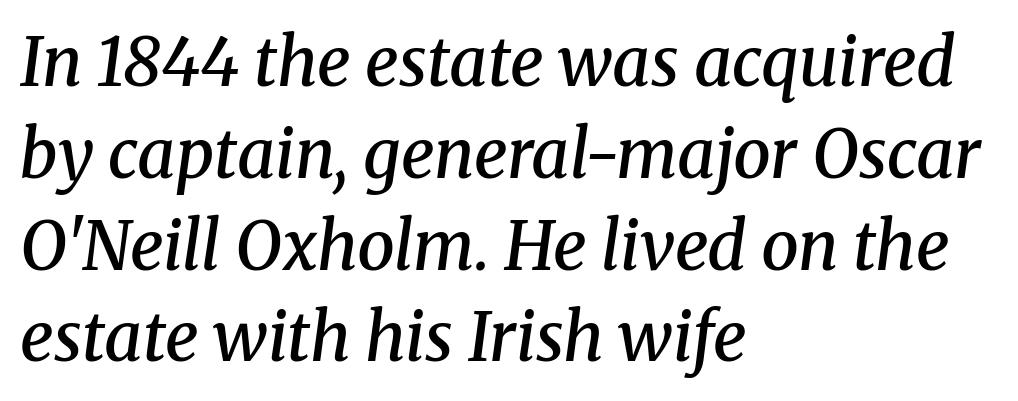
The image shows 67 px semibold serif type, italic (leaning right); set left-aligned, normal line spacing (1.37x), normal letter spacing, not underlined; medium stroke contrast and a medium x-height.
